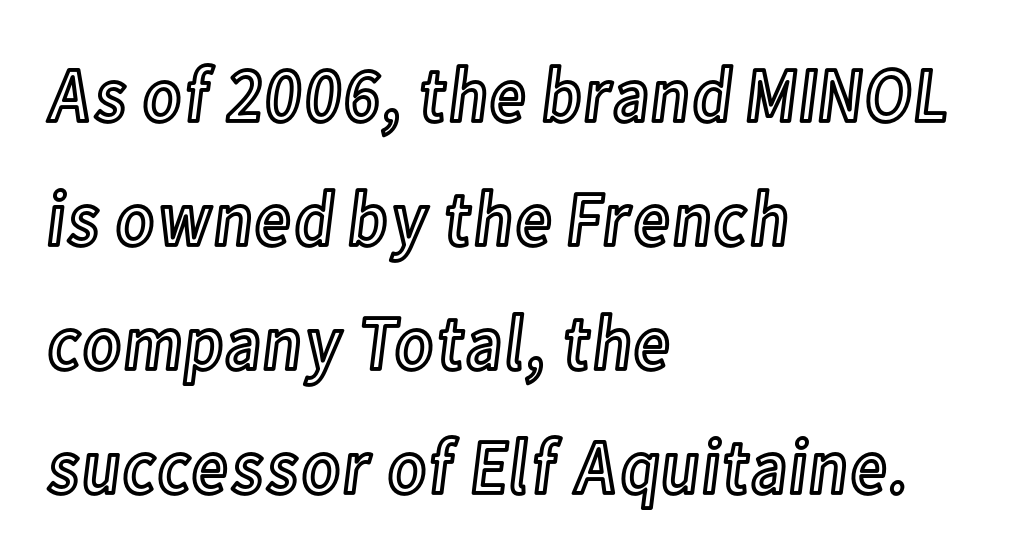
The image shows 78 px condensed type; set left-aligned, normal line spacing (1.59x), normal letter spacing, not underlined; a medium x-height.
